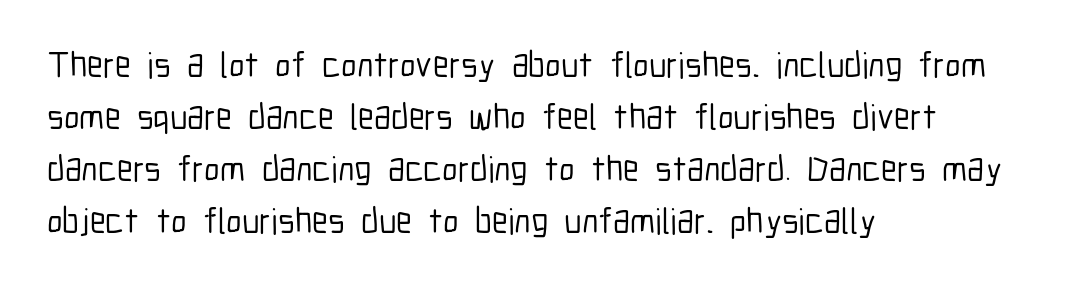
This is roman type, the default non-slanted kind. Here the designer chose a conventional face with non-uniform glyph widths. The type family on display is of the sans-serif kind. Rows of type keep a routine distance in the vertical direction. Descenders hang freely into open space. No extra tracking has been applied to these lines.
